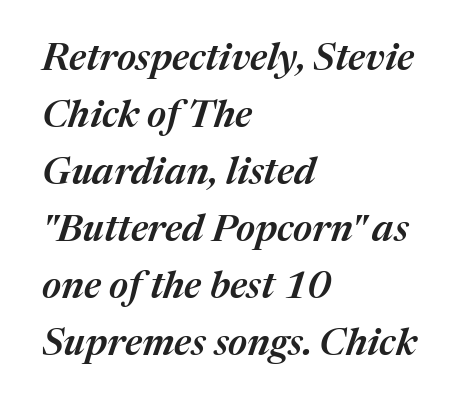
The setting favours the left margin, as ordinary paragraphs usually do. The rendering uses natural spacing where letterforms have individual widths. The letterforms sit shoulder to shoulder at normal distance. Vertical spacing — default. Rule under the text: the space is simply empty. The font is running at a semibold setting, under full bold.
